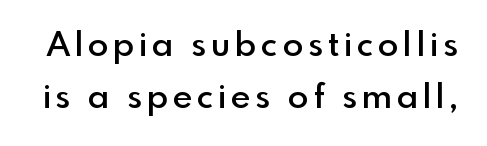
Leading: standard. Rendered with straight, roman letterforms. The typesetting leans somewhat heavy: a semibold. Quick note: underline off. The letters advance in unequal steps, a hallmark of proportional type.
